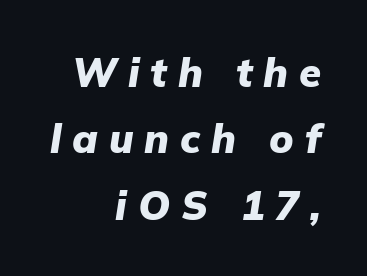
The image shows 40 px heavy type, italic (leaning right); set right-aligned, normal line spacing (1.66x), unusually wide letter spacing (+0.27 em), not underlined; low stroke contrast and a medium x-height.
